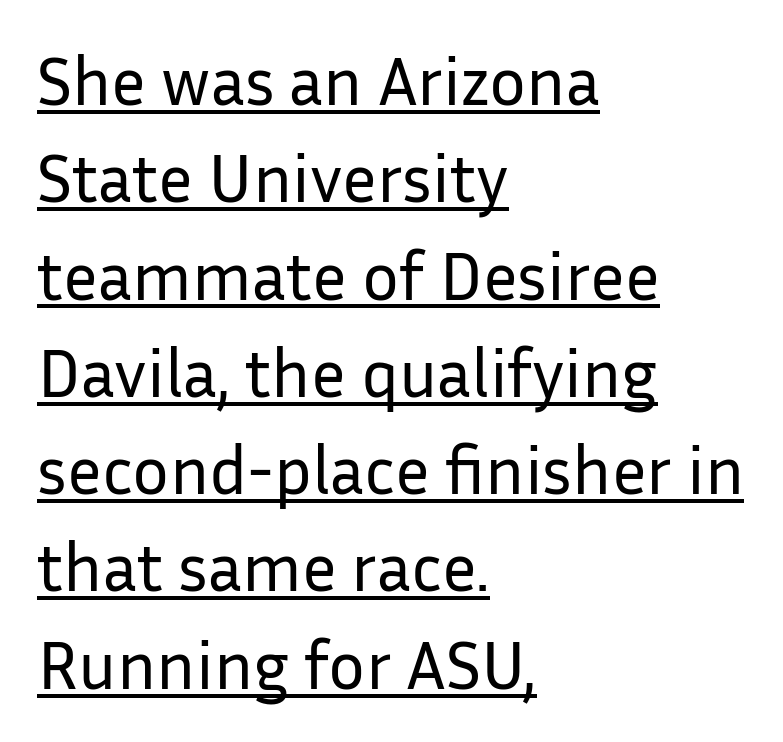
Is the type heavy? It reads as light-to-regular instead. Reading down the block, your eye returns to a fixed left position each line. Each word holds together tightly as a unit, with standard inter-letter gaps. Has an underline been added? It has. Italic? Not at all — the glyphs are vertical.
